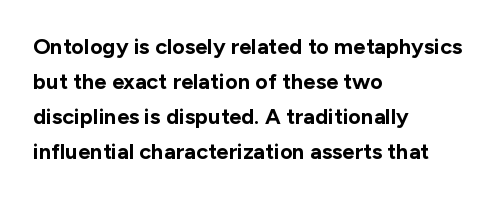
Horizontal bands of white between lines are of average thickness. The rendering keeps characters at their native spacing. Line beginnings align vertically; line endings do not. The font is running at its bold setting. No italicization has been applied; the sample stays upright.
